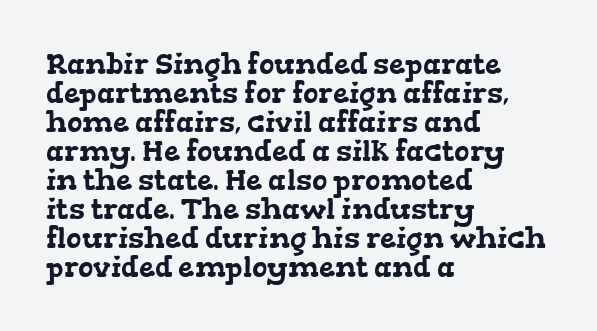
{"serif": "yes", "width": "wide", "stroke_contrast": "low", "x_height": "medium", "monospaced": "no", "underline": "no", "align": "left", "line_spacing": "tight", "line_spacing_ratio": 1.0, "letter_spacing": "normal", "letter_spacing_em": 0.0, "glyph_px": 29}
